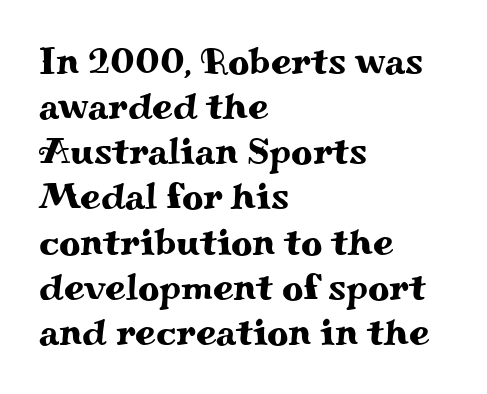
The image shows 37 px wide serif type, upright; set left-aligned, line spacing 1.22x, normal letter spacing, not underlined; medium stroke contrast and a small x-height.
